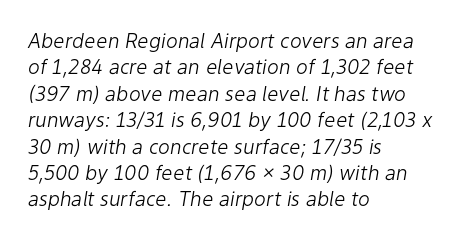
Notice how descenders clear the ascenders below comfortably — that's standard leading. Each row of text sits above clean, open space. No letter is thick-stroked: the sample isn't bold. Teacher's note: observe the even left margin — that is flush-left alignment. The font's italic variant was chosen for this text.
